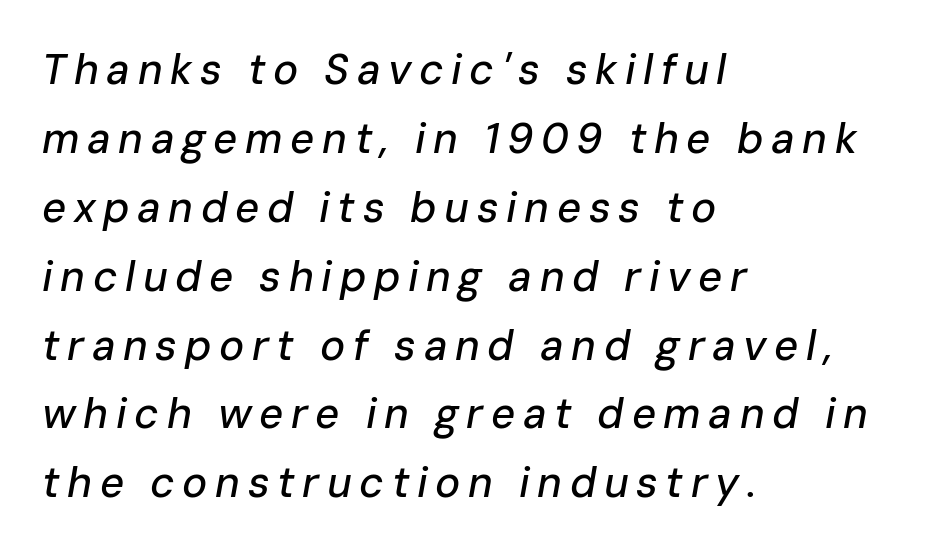
The image shows 42 px text type, italic (leaning right); set left-aligned, normal line spacing (1.64x), not underlined; low stroke contrast and a medium x-height.
